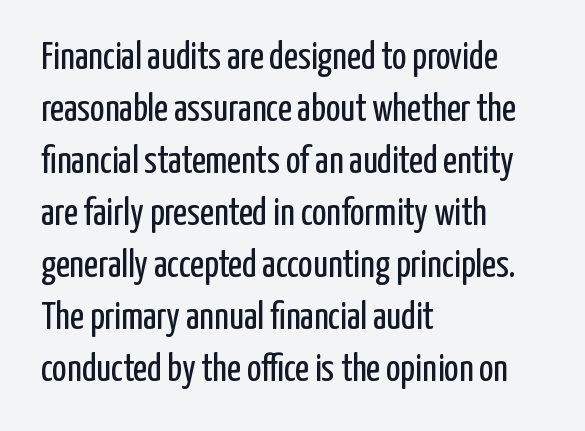
{"serif": "no", "italic": "no", "bold": "no", "weight": "regular", "width": "condensed", "stroke_contrast": "low", "x_height": "medium", "monospaced": "no", "underline": "no", "align": "left", "line_spacing": "normal", "line_spacing_ratio": 1.37, "letter_spacing": "normal", "letter_spacing_em": 0.0, "glyph_px": 38}
